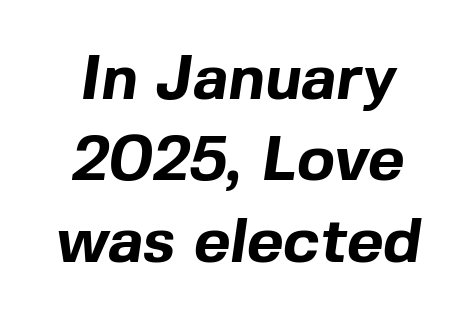
Is this a fixed-width face? No — the glyphs have proportional, varying widths. Compared with an ordinary text face, these strokes are far heavier — a full bold. The line texture is even and compact thanks to regular tracking. The letters carry no serifs — their stems end cleanly without finishing strokes.
